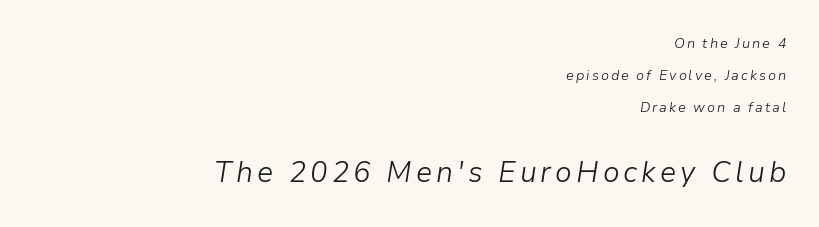
A student would call this right alignment; a typographer would say flush right, rag left. A typesetter would mark this as italic. Whoever set this chose breathing room over compactness in the vertical rhythm. The letters in the lower block stand taller than those in the block above. Think of a printed novel: that variable character pitch is what you see here. Descenders hang freely into open space.
